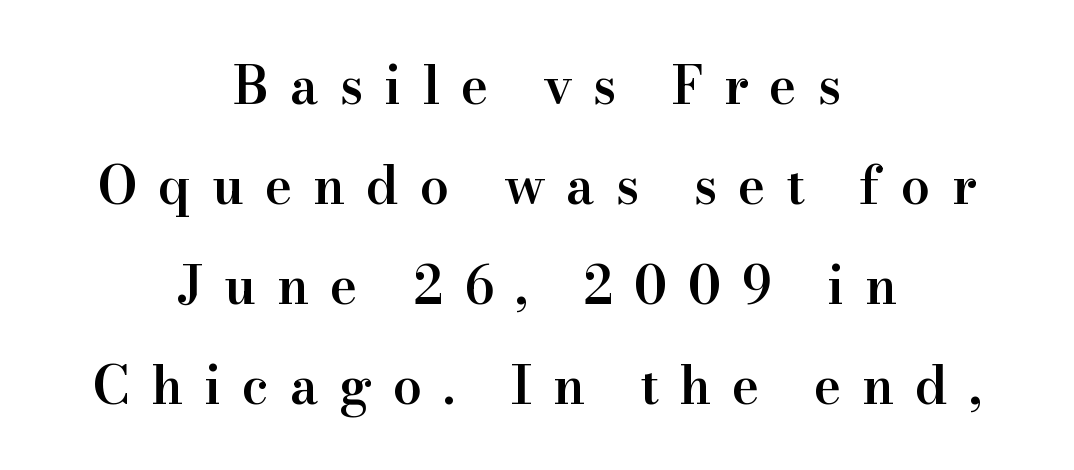
The image shows 52 px semibold serif type, upright; set centered, loose line spacing (1.92x), unusually wide letter spacing (+0.4 em), not underlined; high stroke contrast and a small x-height.
